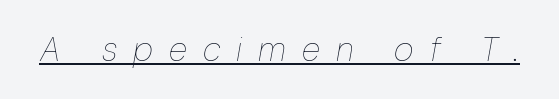
The rendering uses natural spacing where letterforms have individual widths. The letters are spread apart with noticeably loose tracking. Weight class: somewhere from thin through regular. The specimen includes a rule beneath the text block's lines. Slant detected: the letters are inclined.
